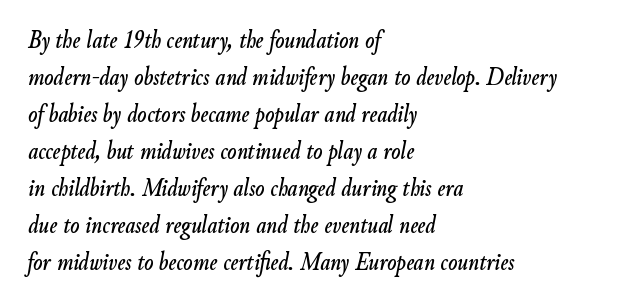
The image shows 27 px text type, italic (leaning right); set left-aligned, normal line spacing (1.37x), normal letter spacing, not underlined.
